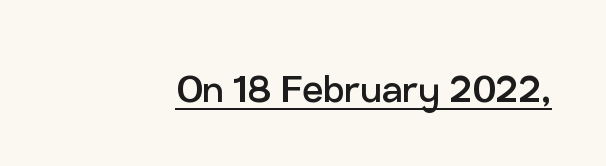
{"serif": "no", "italic": "no", "bold": "no", "weight": "regular", "width": "normal", "stroke_contrast": "low", "x_height": "medium", "monospaced": "no", "underline": "yes", "letter_spacing": "normal", "letter_spacing_em": 0.0, "glyph_px": 46}
